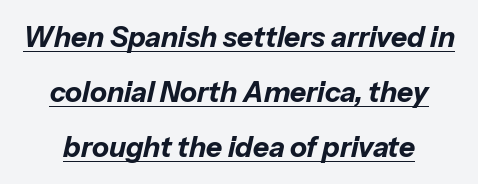
The image shows 28 px bold type, italic (leaning right); set loose line spacing (1.97x), normal letter spacing, underlined; low stroke contrast and a medium x-height.
